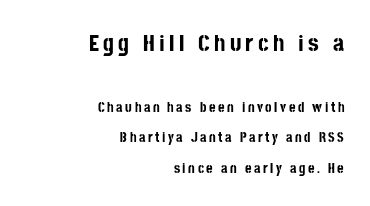
Does the copy run flush right? Yes — the right margin is perfectly even. Plain, unruled lines of type. This is the regular roman posture of the typeface. These lines stand farther apart than default settings would place them. Visually, the top section dominates because its glyphs are scaled up.
